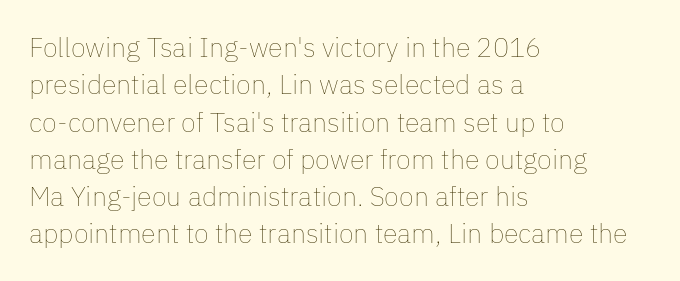
{"italic": "no", "bold": "no", "underline": "no", "align": "left", "line_spacing": "normal", "line_spacing_ratio": 1.38, "letter_spacing": "normal", "letter_spacing_em": 0.0, "glyph_px": 27}
